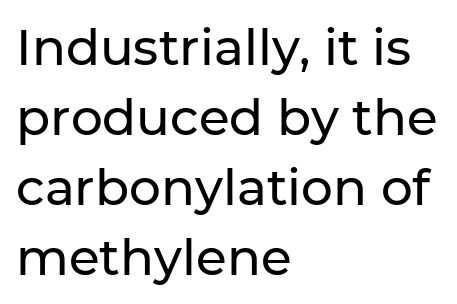
{"serif": "no", "italic": "no", "width": "normal", "stroke_contrast": "low", "x_height": "medium", "monospaced": "no", "underline": "no", "align": "left", "line_spacing": "normal", "line_spacing_ratio": 1.4, "letter_spacing": "normal", "letter_spacing_em": 0.0, "glyph_px": 50}
